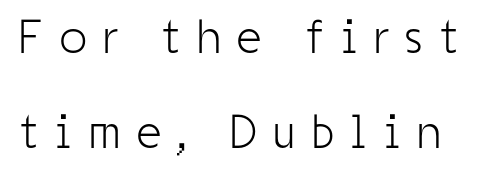
This sample has the flowing, uneven cadence of proportional lettering. The type sits square on the baseline with zero lean. The weight would be labelled regular, book, light, or lighter still. Students, observe: this is what heavily led, spacious text looks like. You can tell from the bare stems that sans-serif type was used.
